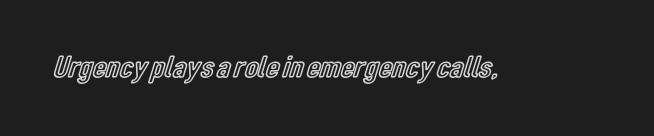
{"width": "condensed", "x_height": "medium", "monospaced": "no", "underline": "no", "letter_spacing": "normal", "letter_spacing_em": 0.0, "glyph_px": 31}
